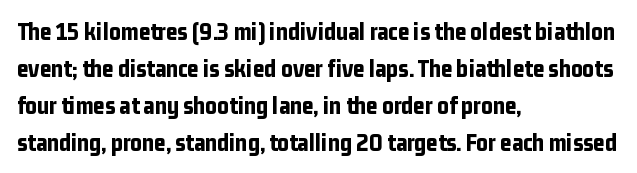
Horizontally, the lines are justified to the leading edge only. These words are printed bold, with thick strokes throughout. These lines sit exactly where default settings would place them. Every character sits straight up, as roman type does. Beneath every word, the page is bare.
